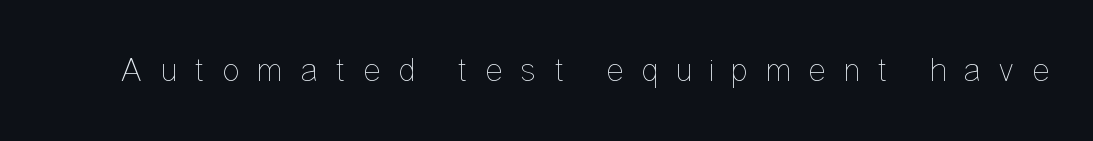
Q: Is the text bold? A: No.
Q: Is the text italic (slanted)? A: No, it is upright.
Q: Is the text underlined? A: No.
Q: Is the spacing between letters normal or unusually wide? A: Unusually wide.
Q: Width (condensed, normal, or wide)? A: Condensed.
Q: Stroke contrast? A: Low.
Q: x-height? A: Medium.
Q: Monospaced? A: No.
